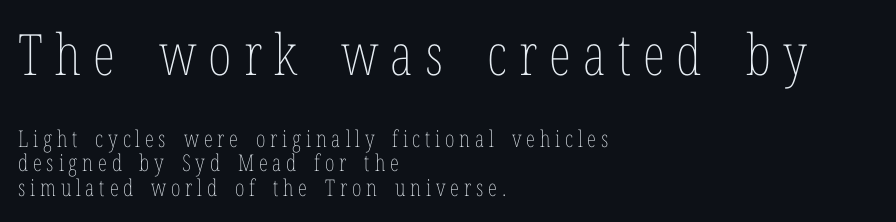
Q: Is the text bold? A: No.
Q: Is the text italic (slanted)? A: No, it is upright.
Q: Is the text underlined? A: No.
Q: How is the paragraph aligned? A: Left-aligned.
Q: Is the spacing between letters normal or unusually wide? A: Unusually wide.
Q: Is the spacing between lines tight, normal or loose? A: Tight.
Q: Which block of text is set in a larger size, the first (top) or the second (bottom)? A: The first (top) one.
Q: Width (condensed, normal, or wide)? A: Condensed.
Q: Stroke contrast? A: Low.
Q: x-height? A: Medium.
Q: Monospaced? A: No.
